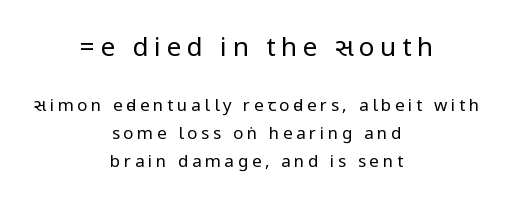
Q: Is the text bold? A: No.
Q: Is the text italic (slanted)? A: No, it is upright.
Q: Is the text underlined? A: No.
Q: How is the paragraph aligned? A: Centered.
Q: Is the spacing between letters normal or unusually wide? A: Unusually wide.
Q: Is the spacing between lines tight, normal or loose? A: Normal.
Q: Which block of text is set in a larger size, the first (top) or the second (bottom)? A: The first (top) one.
